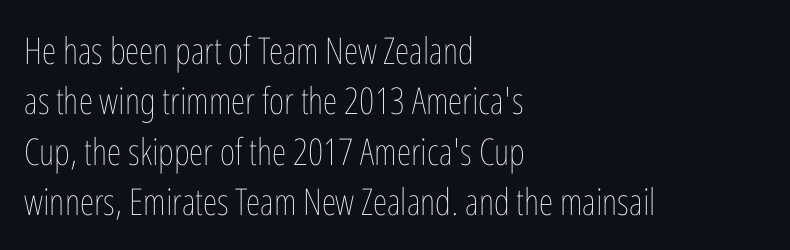
The image shows 37 px thin, condensed type, upright; set left-aligned, normal line spacing (1.36x), normal letter spacing, not underlined; low stroke contrast and a medium x-height.
